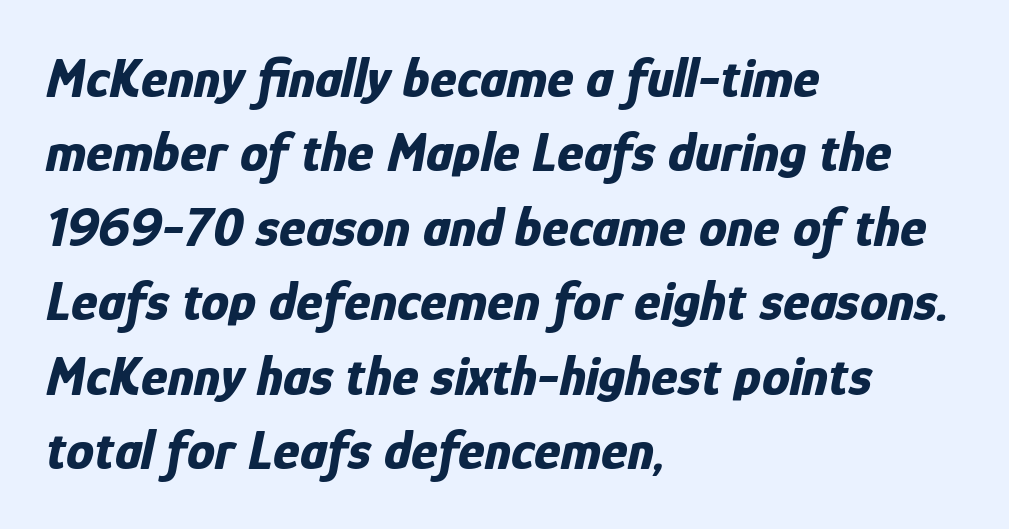
{"italic": "yes", "lean": "right", "slant_degrees": 12, "bold": "yes", "weight": "bold", "width": "condensed", "stroke_contrast": "low", "x_height": "medium", "monospaced": "no", "underline": "no", "align": "left", "line_spacing": "normal", "line_spacing_ratio": 1.33, "letter_spacing": "normal", "letter_spacing_em": 0.0, "glyph_px": 56}
